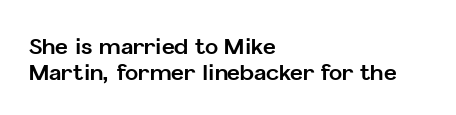
Caption: bold face, heavy strokes. No extra tracking has been applied to these lines. This is roman type, the default non-slanted kind. Teacher's note: observe the even left margin — that is flush-left alignment. Descender tails drop into unmarked territory.
